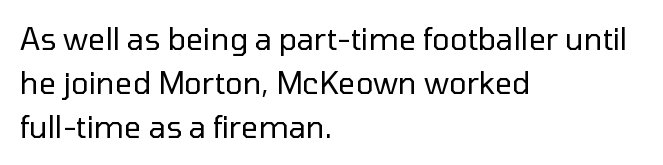
{"serif": "no", "italic": "no", "bold": "no", "weight": "regular", "width": "normal", "stroke_contrast": "low", "x_height": "medium", "monospaced": "no", "underline": "no", "align": "left", "line_spacing": "normal", "line_spacing_ratio": 1.47, "letter_spacing": "normal", "letter_spacing_em": 0.0, "glyph_px": 30}
